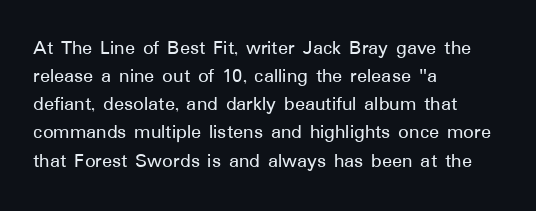
Q: Is the text italic (slanted)? A: No, it is upright.
Q: Is the text underlined? A: No.
Q: How is the paragraph aligned? A: Left-aligned.
Q: Is the spacing between letters normal or unusually wide? A: Normal.
Q: Is the spacing between lines tight, normal or loose? A: Normal.
